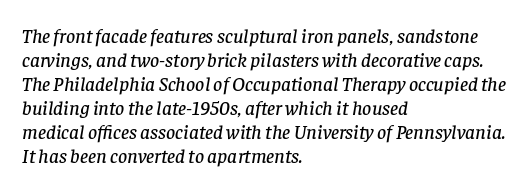
The image shows 20 px text type, italic (leaning right); set left-aligned, line spacing 1.2x, normal letter spacing, not underlined.
